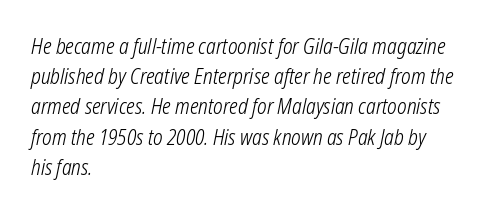
Q: Is the text bold? A: No.
Q: Is the text italic (slanted)? A: Yes, it leans right by about 12 degrees.
Q: Is the text underlined? A: No.
Q: How is the paragraph aligned? A: Left-aligned.
Q: Is the spacing between letters normal or unusually wide? A: Normal.
Q: Is the spacing between lines tight, normal or loose? A: Normal.
